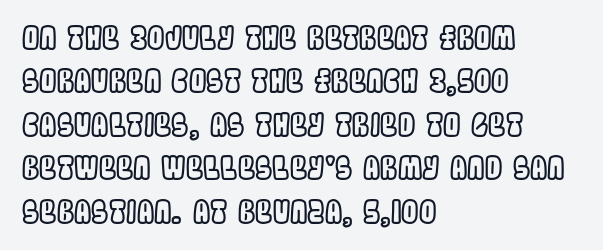
The rag falls on the right side of this text block. Honestly, the row spacing looks completely unremarkable. This rendering leaves character spacing at its baseline value. The letters advance in unequal steps, a hallmark of proportional type. You can tell it's not italic because the verticals are truly vertical. The baseline area is clear.
